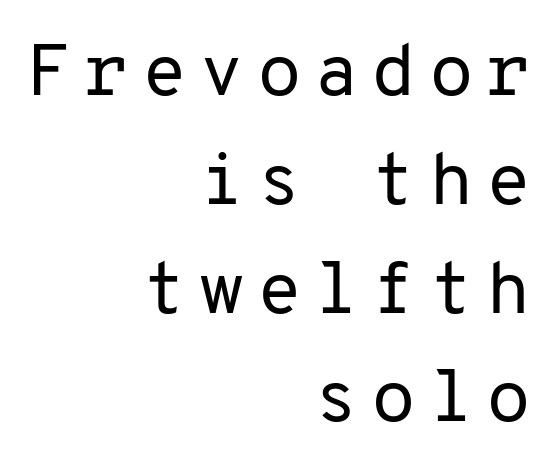
Q: Is the text bold? A: No.
Q: Is the text italic (slanted)? A: No, it is upright.
Q: Is the typeface a serif or a sans-serif typeface? A: Sans-serif.
Q: Is the text underlined? A: No.
Q: How is the paragraph aligned? A: Right-aligned.
Q: Is the spacing between lines tight, normal or loose? A: Normal.
Q: Width (condensed, normal, or wide)? A: Normal.
Q: Stroke contrast? A: Low.
Q: x-height? A: Medium.
Q: Monospaced? A: Yes.
